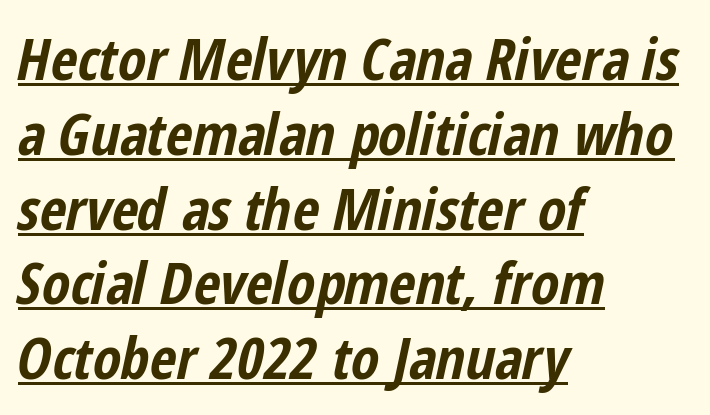
Normally led — the rows are evenly, conventionally spaced. Spacing verdict: proportional, widths tailored to each character. Does the lettering tilt? It does — this is italic. A typographer would call this underscored text. These words are printed bold, with thick strokes throughout.
